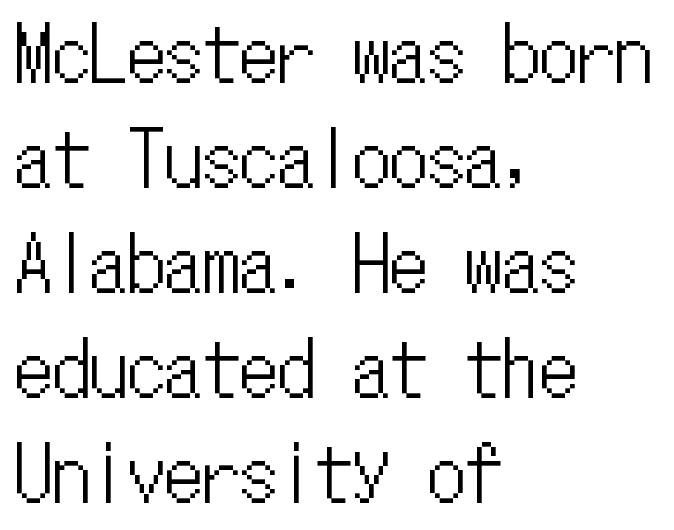
The image shows 75 px condensed type, upright, monospaced; set left-aligned, normal line spacing (1.4x), normal letter spacing, not underlined; low stroke contrast and a medium x-height.
